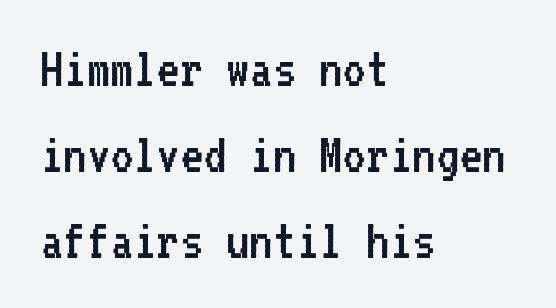
These lines were composed using upright roman letters. Weight: regular or lighter. Each line starts at the same left margin while the right side varies. Vertical spacing — default. Standard letterfit; no display-style spreading of the glyphs.
